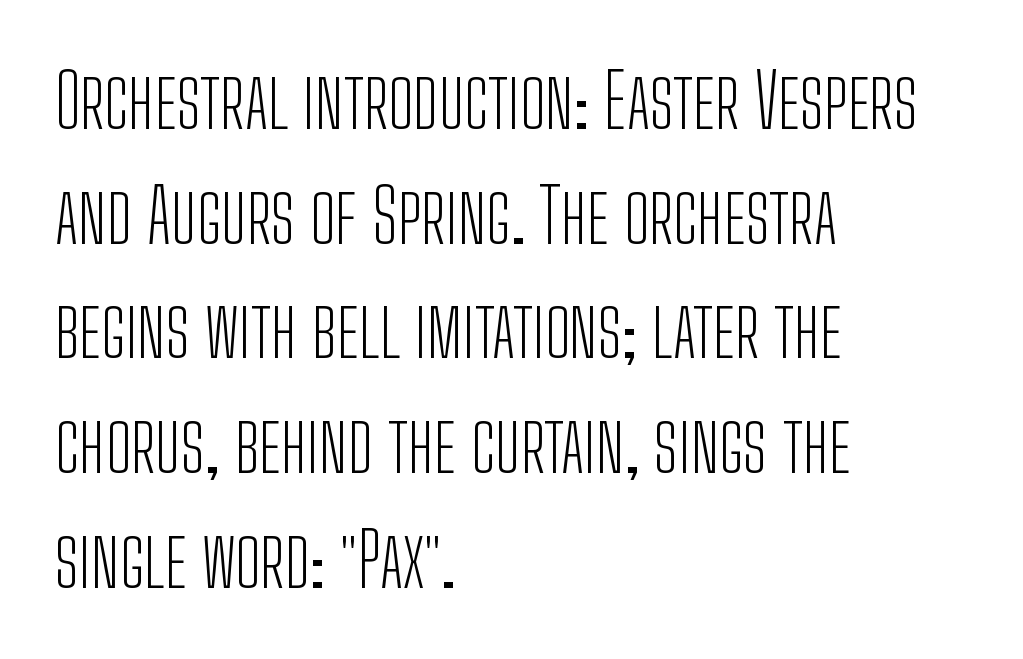
Q: Is the text bold? A: No.
Q: Is the text italic (slanted)? A: No, it is upright.
Q: Is the typeface a serif or a sans-serif typeface? A: Sans-serif.
Q: Is the text underlined? A: No.
Q: How is the paragraph aligned? A: Left-aligned.
Q: Is the spacing between letters normal or unusually wide? A: Normal.
Q: Is the spacing between lines tight, normal or loose? A: Normal.
Q: Width (condensed, normal, or wide)? A: Condensed.
Q: Stroke contrast? A: Low.
Q: x-height? A: Medium.
Q: Monospaced? A: No.
